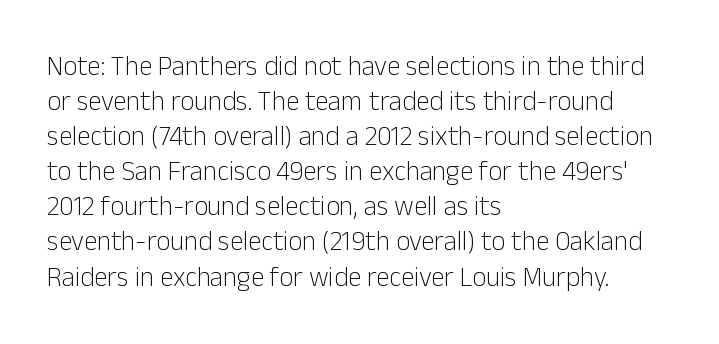
Style check: upright. Plain, unruled lines of type. The paragraph has a hard left edge and a soft right edge. This rendering leaves character spacing at its baseline value. A typesetter would call this leading conventional body-copy spacing. These glyphs show unthickened strokes, regular width or finer.
